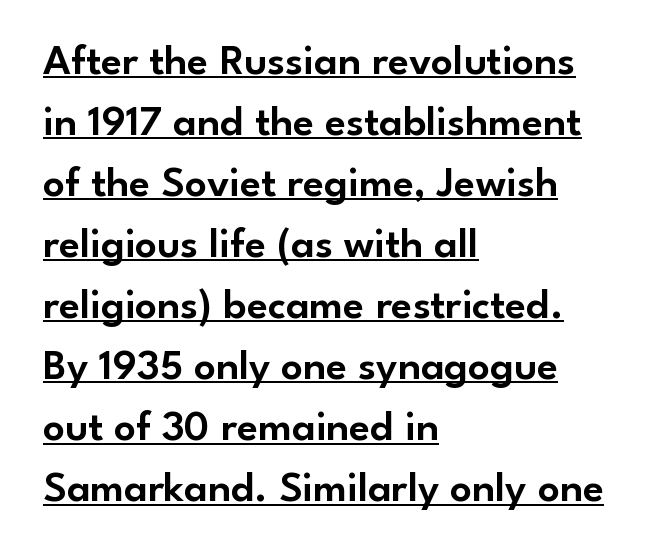
Q: Is the text italic (slanted)? A: No, it is upright.
Q: Is the typeface a serif or a sans-serif typeface? A: Sans-serif.
Q: Is the text underlined? A: Yes.
Q: How is the paragraph aligned? A: Left-aligned.
Q: Is the spacing between letters normal or unusually wide? A: Normal.
Q: Is the spacing between lines tight, normal or loose? A: Normal.
Q: Width (condensed, normal, or wide)? A: Normal.
Q: Stroke contrast? A: Low.
Q: x-height? A: Small.
Q: Monospaced? A: No.
